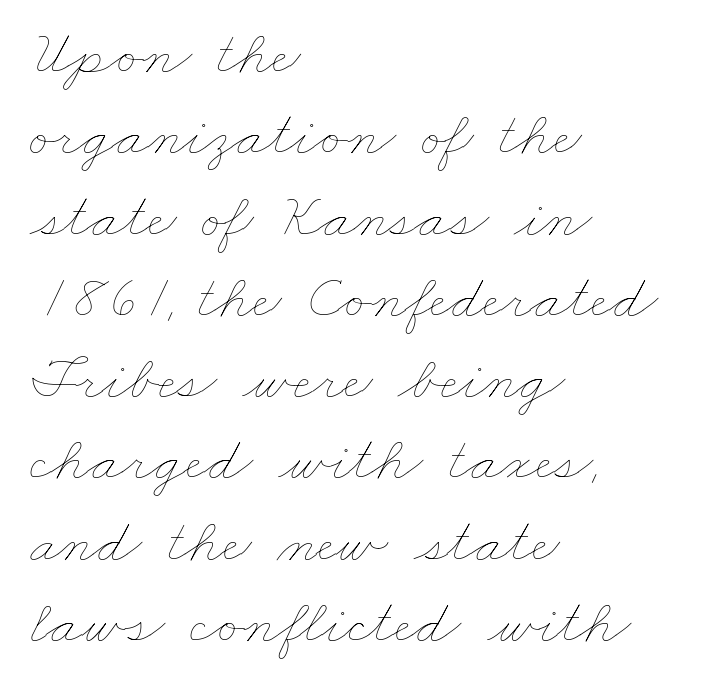
{"bold": "no", "weight": "thin", "width": "wide", "stroke_contrast": "low", "x_height": "small", "monospaced": "no", "underline": "no", "align": "left", "line_spacing": "normal", "line_spacing_ratio": 1.29, "letter_spacing": "normal", "letter_spacing_em": 0.0, "glyph_px": 63}
